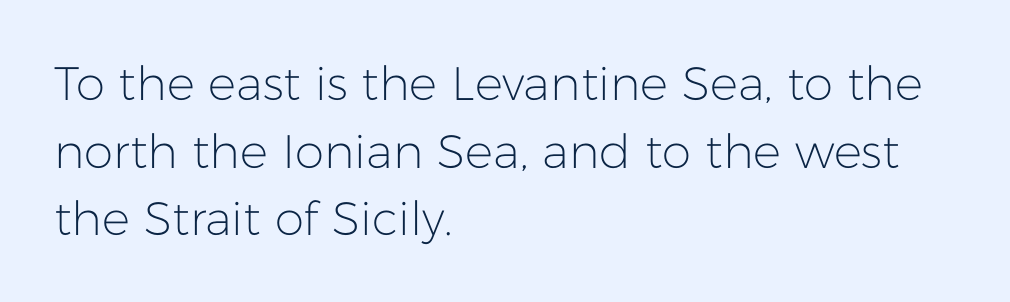
The image shows 47 px light sans-serif type, upright; set left-aligned, normal line spacing (1.44x), normal letter spacing, not underlined; low stroke contrast and a medium x-height.
